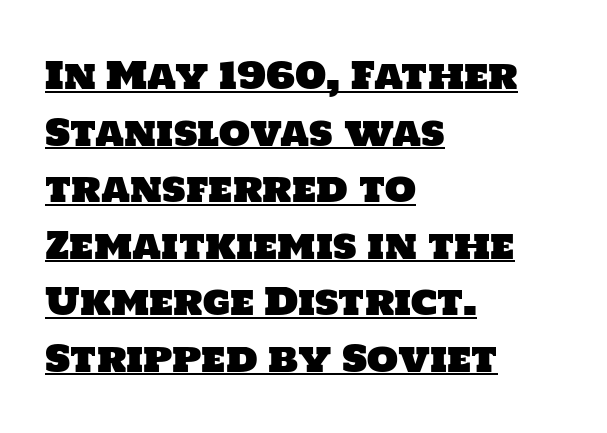
The face used here appears with an underline applied. A sans-serif font was chosen for this passage. Is the letter spacing exaggerated? No — it looks like the ordinary default. The lines in this sample share a left origin and differ only in where they stop. This sample has the flowing, uneven cadence of proportional lettering.
